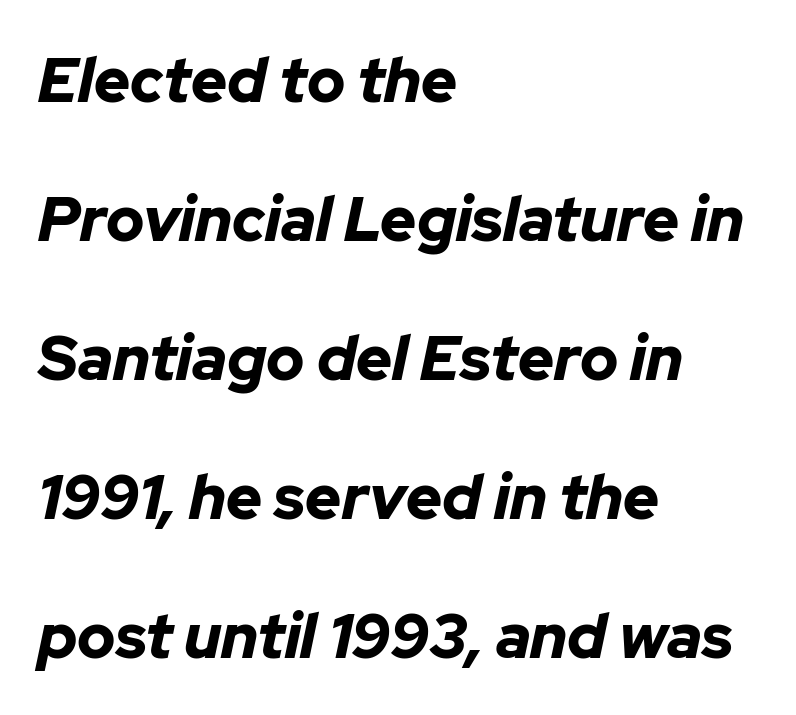
Q: Is the text bold? A: Yes.
Q: Is the text italic (slanted)? A: Yes, it leans right by about 12 degrees.
Q: Is the text underlined? A: No.
Q: How is the paragraph aligned? A: Left-aligned.
Q: Is the spacing between letters normal or unusually wide? A: Normal.
Q: Is the spacing between lines tight, normal or loose? A: Loose.
Q: Width (condensed, normal, or wide)? A: Normal.
Q: Stroke contrast? A: Low.
Q: x-height? A: Medium.
Q: Monospaced? A: No.
